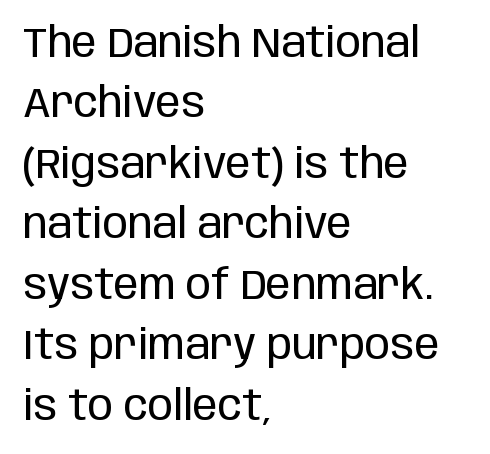
The image shows 42 px regular-weight, condensed sans-serif type, upright; set left-aligned, normal line spacing (1.44x), normal letter spacing, not underlined; low stroke contrast and a large x-height.
